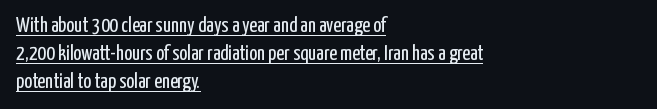
No extra ink here — the face is not bold. The line texture is even and compact thanks to regular tracking. The rendered words wear a rule along their underside. You can tell it's not italic because the verticals are truly vertical. Normally led — the rows are evenly, conventionally spaced.
